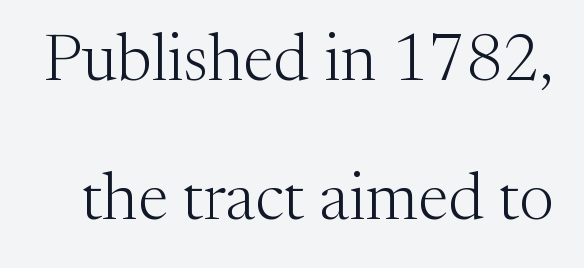
The rendering uses a large line-height, opening up the rows. Regarding serifs, this sample has them. Each letter keeps its own natural width here, so spacing adapts to shape. Stems and bowls with no extra thickness — not bold. The specimen reads as upright at a glance. Underline: absent.
